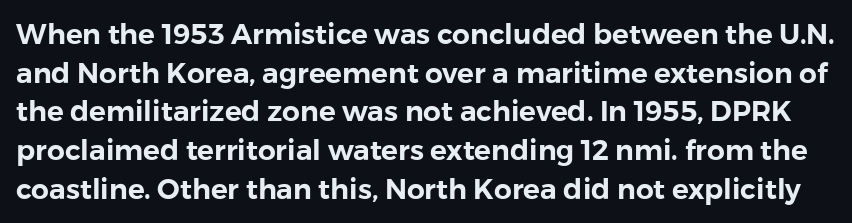
The image shows 28 px sans-serif type, upright; set normal line spacing (1.38x), normal letter spacing, not underlined; a medium x-height.
